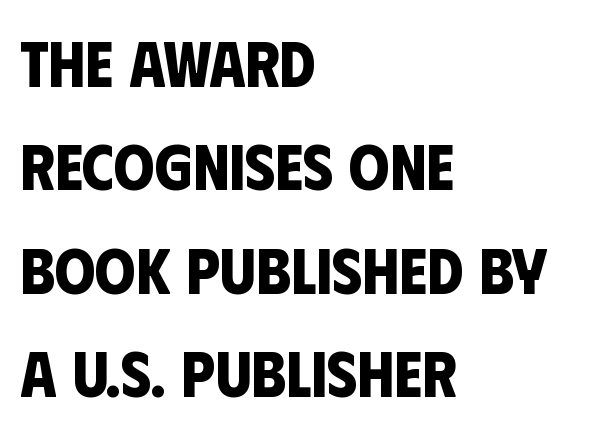
The image shows 65 px bold, condensed sans-serif type; set left-aligned, normal line spacing (1.59x), normal letter spacing, not underlined; low stroke contrast and a large x-height.
